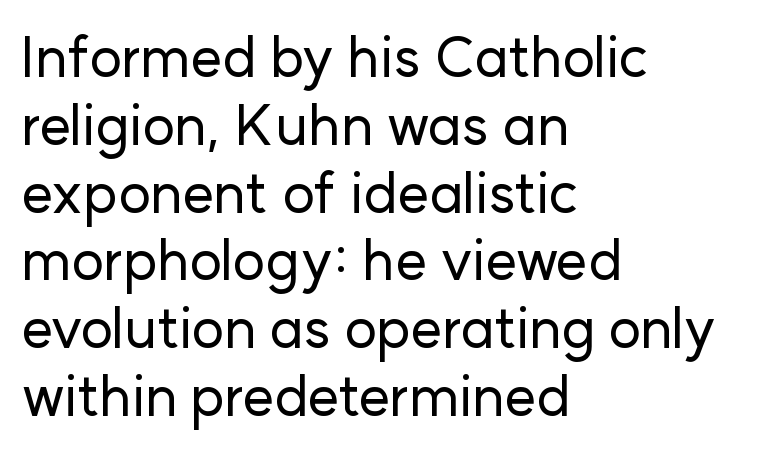
Q: Is the text italic (slanted)? A: No, it is upright.
Q: Is the typeface a serif or a sans-serif typeface? A: Sans-serif.
Q: Is the text underlined? A: No.
Q: How is the paragraph aligned? A: Left-aligned.
Q: Is the spacing between letters normal or unusually wide? A: Normal.
Q: Width (condensed, normal, or wide)? A: Normal.
Q: Stroke contrast? A: Low.
Q: x-height? A: Medium.
Q: Monospaced? A: No.
